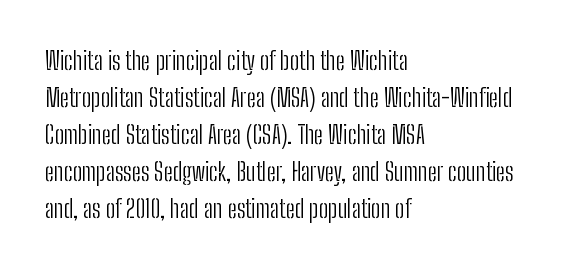
A typesetter would call this leading conventional body-copy spacing. Descender tails drop into unmarked territory. Visually the block forms a straight wall on the left and a jagged coastline on the right. Do the letters lean? They stand straight.
